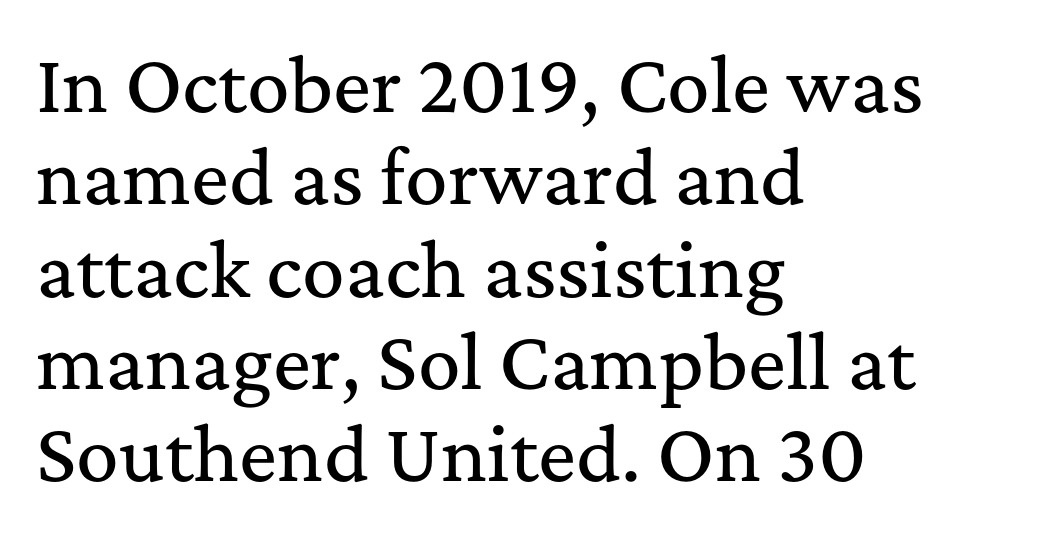
Q: Is the text italic (slanted)? A: No, it is upright.
Q: Is the typeface a serif or a sans-serif typeface? A: Serif.
Q: Is the text underlined? A: No.
Q: How is the paragraph aligned? A: Left-aligned.
Q: Is the spacing between letters normal or unusually wide? A: Normal.
Q: Is the spacing between lines tight, normal or loose? A: Normal.
Q: Width (condensed, normal, or wide)? A: Normal.
Q: Stroke contrast? A: Medium.
Q: x-height? A: Medium.
Q: Monospaced? A: No.
